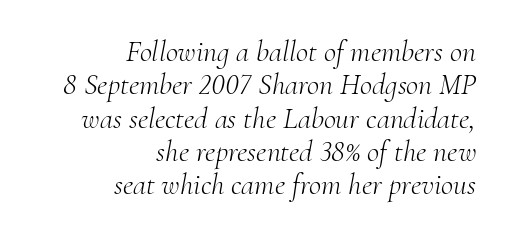
{"serif": "yes", "italic": "yes", "lean": "right", "slant_degrees": 10, "bold": "no", "weight": "light", "width": "normal", "stroke_contrast": "medium", "x_height": "small", "monospaced": "no", "underline": "no", "align": "right", "line_spacing": "tight", "line_spacing_ratio": 1.11, "letter_spacing": "normal", "letter_spacing_em": 0.0, "glyph_px": 30}
